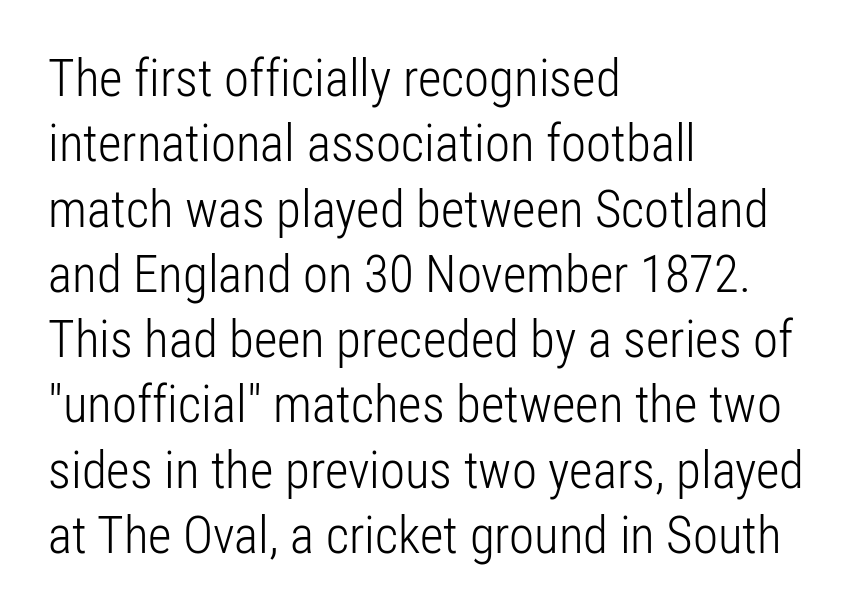
Horizontally, the lines are justified to the leading edge only. These lines are rendered in a variable-pitch font. Nope, not italic — everything's standing straight. Characters follow at the spacing the type designer built in.
